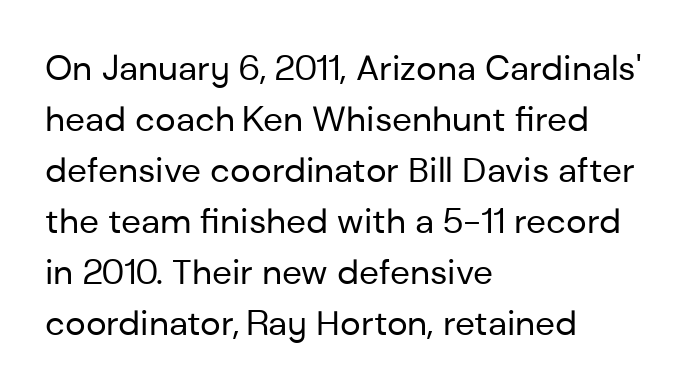
This sample has the flowing, uneven cadence of proportional lettering. Serif or sans? Sans — the stroke terminals are bare. Style check: upright. The area under the type is left untouched. Honestly, the letter spacing is just normal — you wouldn't notice it.
